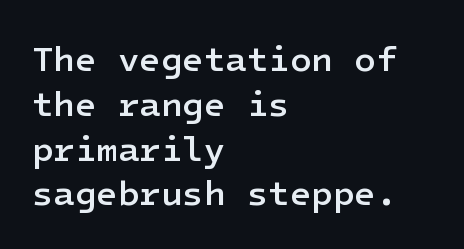
Q: Is the text bold? A: Semi-bold.
Q: Is the text italic (slanted)? A: No, it is upright.
Q: Is the typeface a serif or a sans-serif typeface? A: Sans-serif.
Q: Is the text underlined? A: No.
Q: How is the paragraph aligned? A: Left-aligned.
Q: Is the spacing between letters normal or unusually wide? A: Normal.
Q: Is the spacing between lines tight, normal or loose? A: Normal.
Q: Width (condensed, normal, or wide)? A: Normal.
Q: Stroke contrast? A: Low.
Q: x-height? A: Medium.
